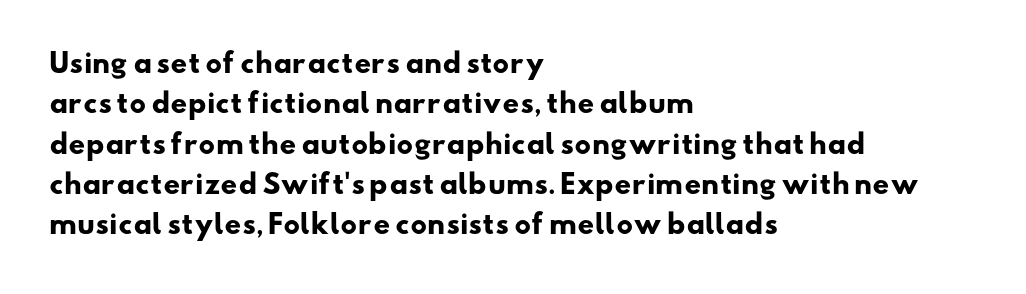
Plenty of ink on the page — the face is bold. Nobody drew a line under any word here. Horizontally, the lines are justified to the leading edge only. The rows are spaced the way most documents space them.
